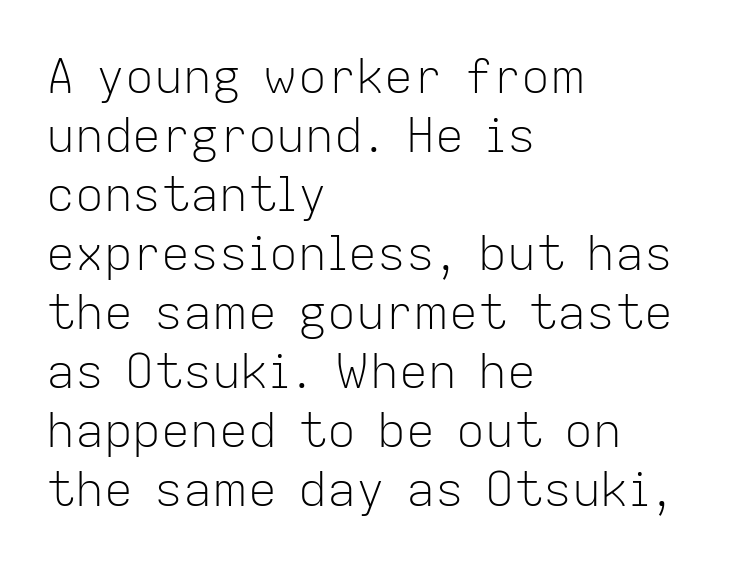
This sample uses an upright cut, with every glyph sitting square on the baseline. Each letter's strokes conclude bluntly, with no projecting serifs. Underline: absent. Observe the ordinary spacing: letters are neighbours, not strangers. This is not heavy type; no bold has been used.
